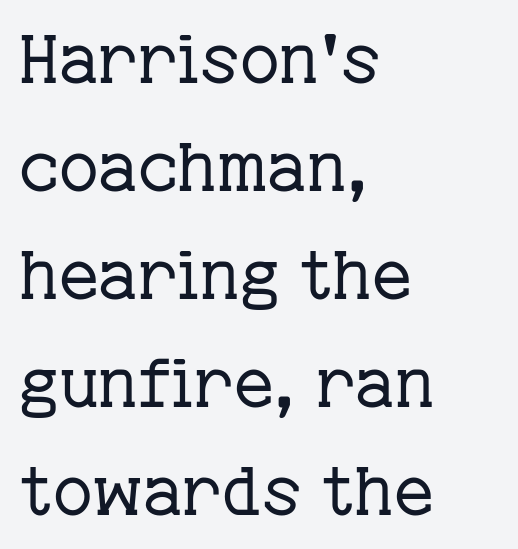
Q: Is the text bold? A: No.
Q: Is the text italic (slanted)? A: No, it is upright.
Q: Is the typeface a serif or a sans-serif typeface? A: Serif.
Q: Is the text underlined? A: No.
Q: How is the paragraph aligned? A: Left-aligned.
Q: Is the spacing between letters normal or unusually wide? A: Normal.
Q: Is the spacing between lines tight, normal or loose? A: Normal.
Q: Width (condensed, normal, or wide)? A: Normal.
Q: Stroke contrast? A: Low.
Q: x-height? A: Medium.
Q: Monospaced? A: No.
